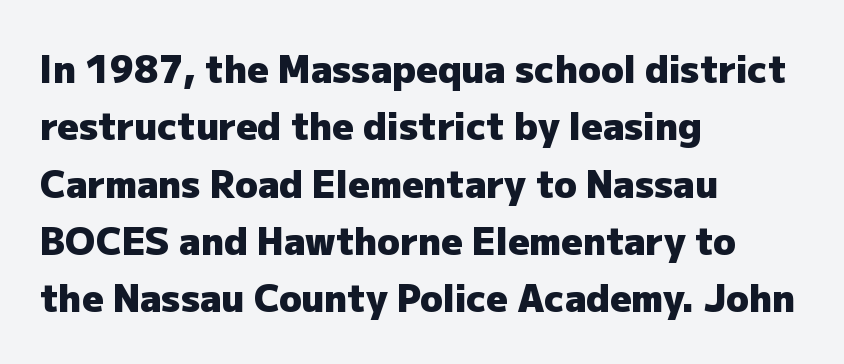
Q: Is the text bold? A: Yes.
Q: Is the text italic (slanted)? A: No, it is upright.
Q: Is the typeface a serif or a sans-serif typeface? A: Sans-serif.
Q: Is the text underlined? A: No.
Q: How is the paragraph aligned? A: Left-aligned.
Q: Is the spacing between letters normal or unusually wide? A: Normal.
Q: Is the spacing between lines tight, normal or loose? A: Normal.
Q: Width (condensed, normal, or wide)? A: Normal.
Q: Stroke contrast? A: Low.
Q: x-height? A: Medium.
Q: Monospaced? A: No.
